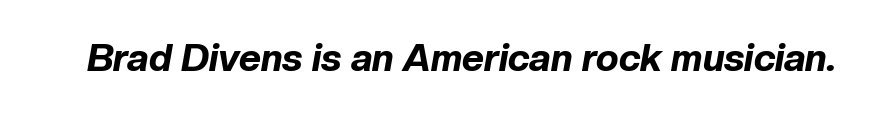
{"italic": "yes", "lean": "right", "slant_degrees": 10, "bold": "yes", "weight": "bold", "width": "normal", "stroke_contrast": "low", "x_height": "medium", "monospaced": "no", "underline": "no", "letter_spacing": "normal", "letter_spacing_em": 0.0, "glyph_px": 38}
